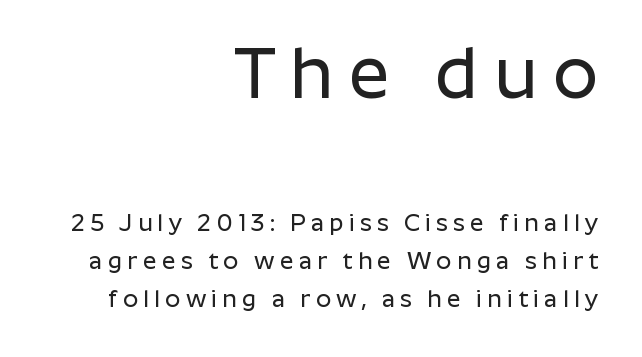
Q: Is the text italic (slanted)? A: No, it is upright.
Q: Is the typeface a serif or a sans-serif typeface? A: Sans-serif.
Q: Is the text underlined? A: No.
Q: How is the paragraph aligned? A: Right-aligned.
Q: Is the spacing between letters normal or unusually wide? A: Unusually wide.
Q: Is the spacing between lines tight, normal or loose? A: Normal.
Q: Which block of text is set in a larger size, the first (top) or the second (bottom)? A: The first (top) one.
Q: Width (condensed, normal, or wide)? A: Normal.
Q: Stroke contrast? A: Low.
Q: x-height? A: Medium.
Q: Monospaced? A: No.
